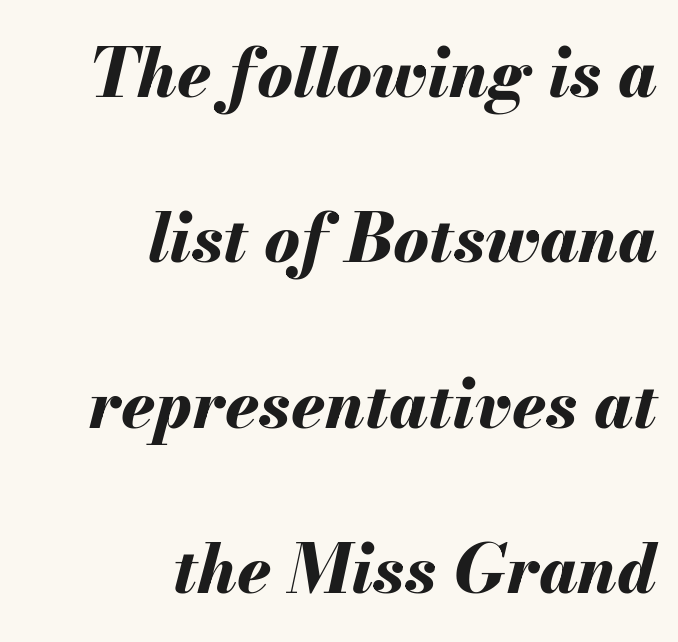
Q: Is the text bold? A: Yes.
Q: Is the text italic (slanted)? A: Yes, it leans right by about 13 degrees.
Q: Is the text underlined? A: No.
Q: How is the paragraph aligned? A: Right-aligned.
Q: Is the spacing between letters normal or unusually wide? A: Normal.
Q: Is the spacing between lines tight, normal or loose? A: Loose.
Q: Width (condensed, normal, or wide)? A: Normal.
Q: Stroke contrast? A: Medium.
Q: x-height? A: Small.
Q: Monospaced? A: No.
